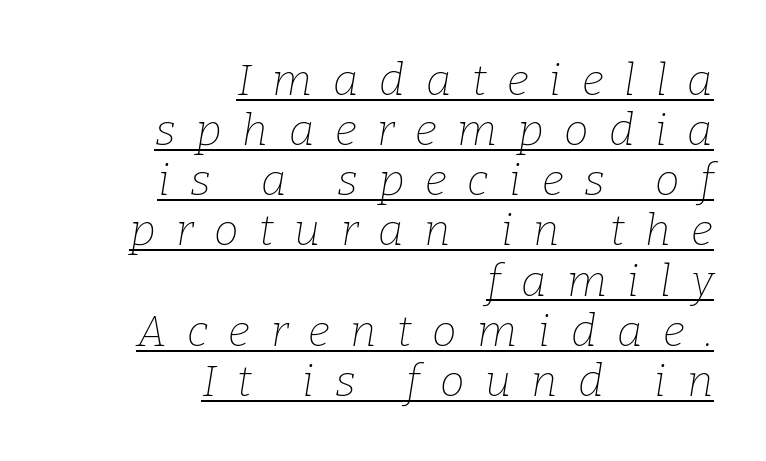
{"serif": "yes", "italic": "yes", "lean": "right", "slant_degrees": 9, "bold": "no", "weight": "thin", "width": "normal", "stroke_contrast": "low", "x_height": "medium", "monospaced": "no", "underline": "yes", "align": "right", "line_spacing": "tight", "line_spacing_ratio": 1.14, "letter_spacing": "wide", "letter_spacing_em": 0.47, "glyph_px": 44}
